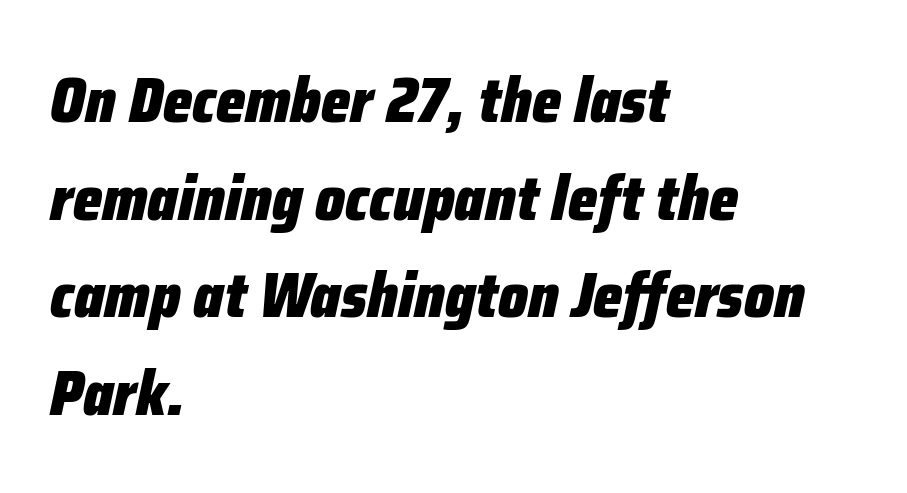
The image shows 63 px heavy, condensed type, italic (leaning right); set left-aligned, normal line spacing (1.55x), normal letter spacing, not underlined; low stroke contrast and a medium x-height.
